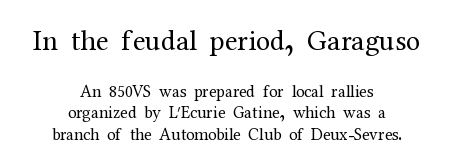
The image shows 29 px regular-weight serif type, upright; set centered, normal line spacing (1.26x), normal letter spacing, not underlined; the first (top) block is 1.71x larger; medium stroke contrast and a medium x-height.
